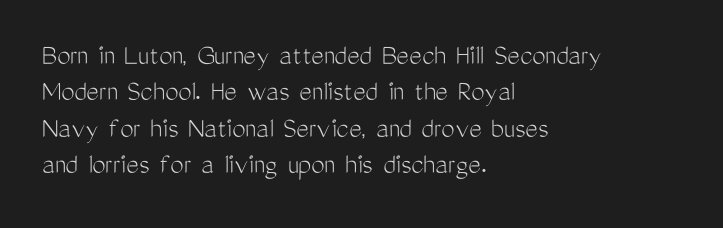
No word sits above an underline. The setting favours the left margin, as ordinary paragraphs usually do. Nobody touched the tracking dial on this one. The characters display no serif detailing; their extremities are plain. The letterforms sit at book weight or below. Think of a printed novel: that variable character pitch is what you see here.
